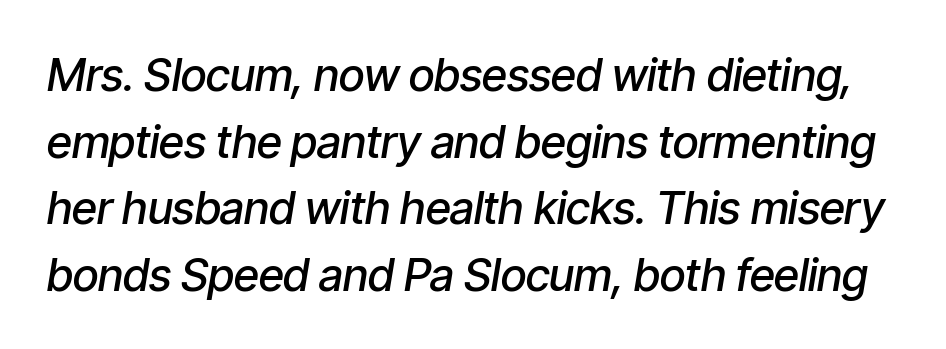
Q: Is the text bold? A: Semi-bold.
Q: Is the text italic (slanted)? A: Yes, it leans right by about 9 degrees.
Q: Is the text underlined? A: No.
Q: Is the spacing between letters normal or unusually wide? A: Normal.
Q: Is the spacing between lines tight, normal or loose? A: Normal.
Q: Width (condensed, normal, or wide)? A: Condensed.
Q: Stroke contrast? A: Low.
Q: x-height? A: Medium.
Q: Monospaced? A: No.
